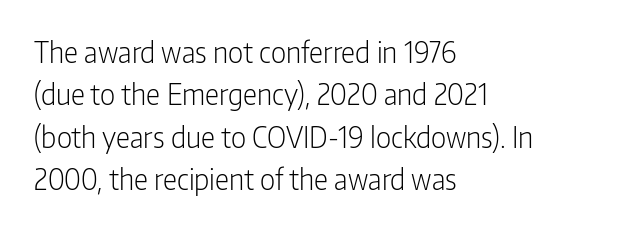
The image shows 28 px light, condensed sans-serif type, upright; set left-aligned, normal line spacing (1.51x), normal letter spacing, not underlined; low stroke contrast and a medium x-height.
